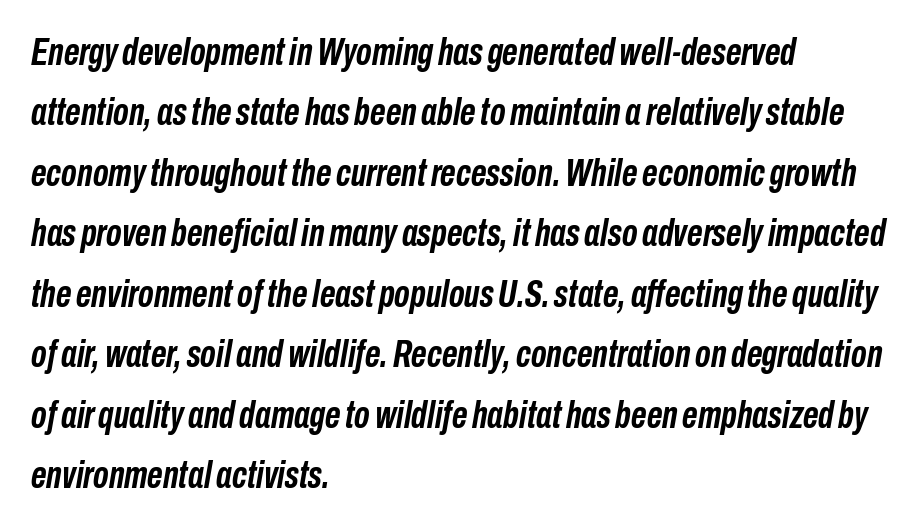
The image shows 38 px semibold, condensed type, italic (leaning right); set left-aligned, normal line spacing (1.59x), normal letter spacing, not underlined; low stroke contrast and a medium x-height.
